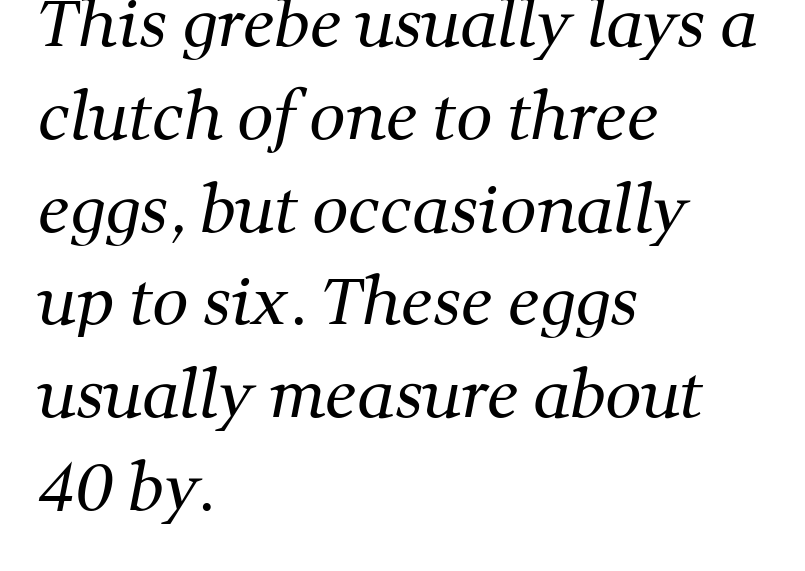
The image shows 64 px regular-weight serif type; set left-aligned, normal line spacing (1.45x), normal letter spacing, not underlined; medium stroke contrast and a medium x-height.
